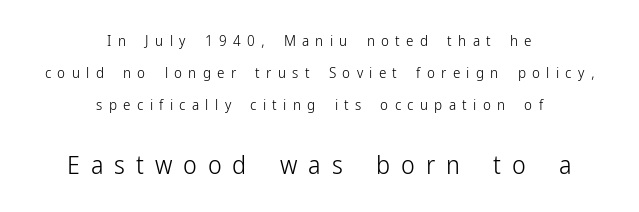
{"italic": "no", "bold": "no", "underline": "no", "align": "center", "line_spacing": "loose", "line_spacing_ratio": 2.13, "letter_spacing": "wide", "letter_spacing_em": 0.42, "larger_block": "second", "size_ratio": 1.73, "glyph_px": 26}
